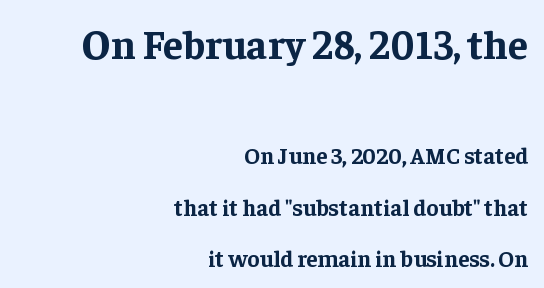
The image shows 41 px bold serif type, upright; set right-aligned, loose line spacing (2.23x), normal letter spacing, not underlined; the first (top) block is 1.78x larger; low stroke contrast and a medium x-height.
